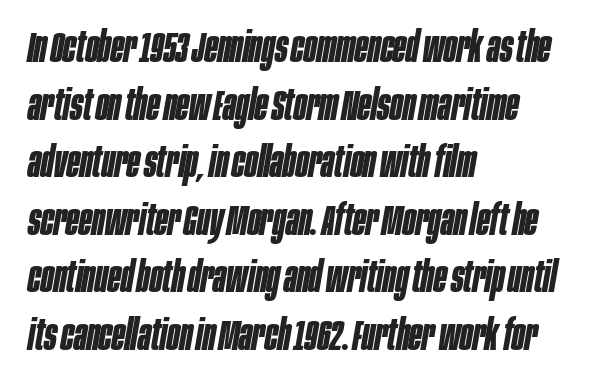
{"italic": "yes", "lean": "right", "slant_degrees": 10, "bold": "yes", "weight": "bold", "width": "condensed", "stroke_contrast": "low", "x_height": "large", "monospaced": "no", "underline": "no", "align": "left", "line_spacing": "normal", "line_spacing_ratio": 1.37, "letter_spacing": "normal", "letter_spacing_em": 0.0, "glyph_px": 42}
